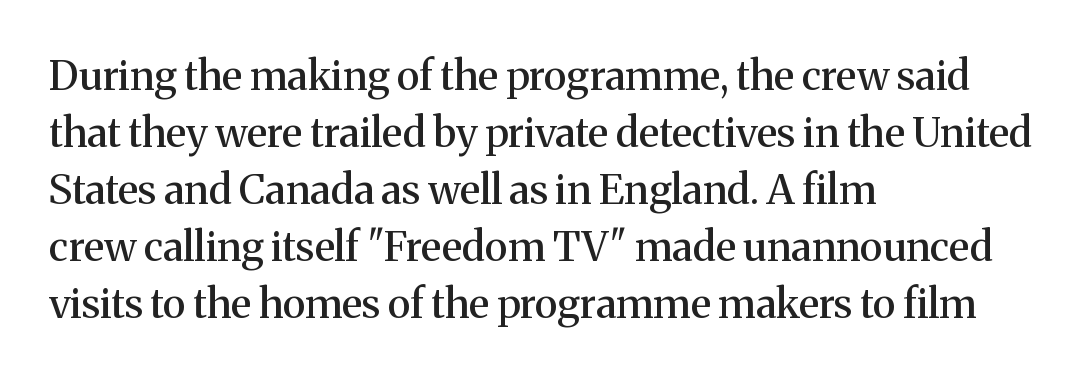
Q: Is the text italic (slanted)? A: No, it is upright.
Q: Is the typeface a serif or a sans-serif typeface? A: Serif.
Q: Is the text underlined? A: No.
Q: How is the paragraph aligned? A: Left-aligned.
Q: Is the spacing between letters normal or unusually wide? A: Normal.
Q: Is the spacing between lines tight, normal or loose? A: Normal.
Q: Width (condensed, normal, or wide)? A: Normal.
Q: Stroke contrast? A: Medium.
Q: x-height? A: Medium.
Q: Monospaced? A: No.
